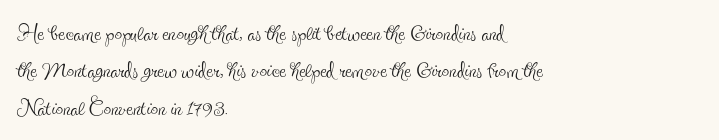
The image shows 30 px thin, condensed serif type; set left-aligned, normal line spacing (1.25x), normal letter spacing, not underlined; a small x-height.
